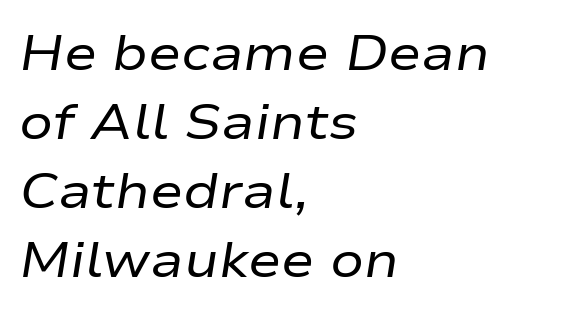
The lettering tilts uniformly, giving the passage an italic look. The block of text has a typical density, with ordinary space between rows. Leftover space on each line is placed entirely after the last word. The face used here is rendered with its standard letterfit. Is this a heavy cut? Hardly; it is regular or lighter.
